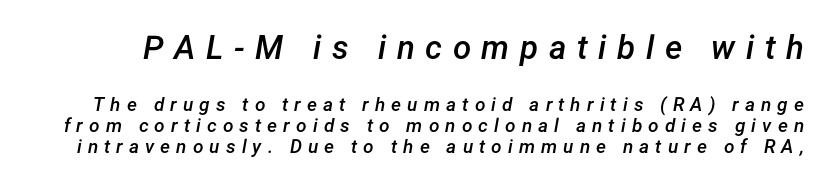
{"italic": "yes", "lean": "right", "slant_degrees": 12, "bold": "semi", "weight": "semibold", "width": "normal", "stroke_contrast": "low", "x_height": "medium", "monospaced": "no", "underline": "no", "line_spacing": "tight", "line_spacing_ratio": 1.09, "letter_spacing": "wide", "letter_spacing_em": 0.32, "larger_block": "first", "size_ratio": 1.74, "glyph_px": 33}
